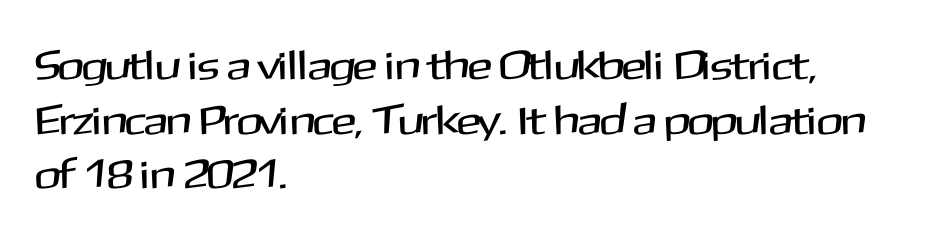
{"serif": "no", "italic": "no", "width": "normal", "stroke_contrast": "medium", "x_height": "medium", "monospaced": "no", "underline": "no", "align": "left", "line_spacing": "normal", "line_spacing_ratio": 1.33, "letter_spacing": "normal", "letter_spacing_em": 0.0, "glyph_px": 41}
